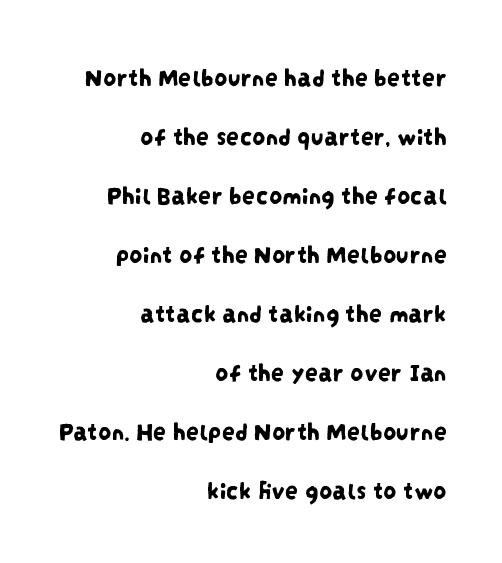
The image shows 26 px text type; set right-aligned, loose line spacing (2.27x), normal letter spacing, not underlined.
